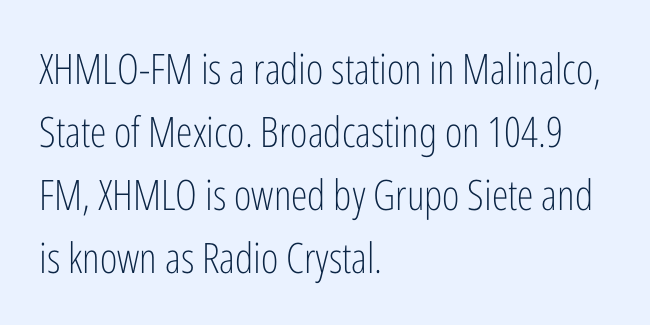
{"serif": "no", "italic": "no", "bold": "no", "weight": "light", "width": "condensed", "stroke_contrast": "low", "x_height": "medium", "monospaced": "no", "underline": "no", "align": "left", "line_spacing": "normal", "line_spacing_ratio": 1.5, "letter_spacing": "normal", "letter_spacing_em": 0.0, "glyph_px": 42}
